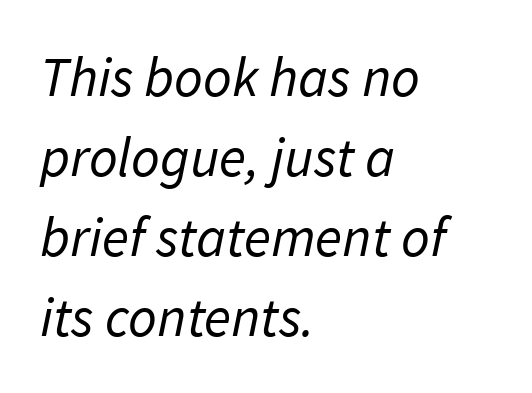
The image shows 56 px regular-weight sans-serif type; set left-aligned, normal line spacing (1.43x), normal letter spacing, not underlined; low stroke contrast and a medium x-height.
